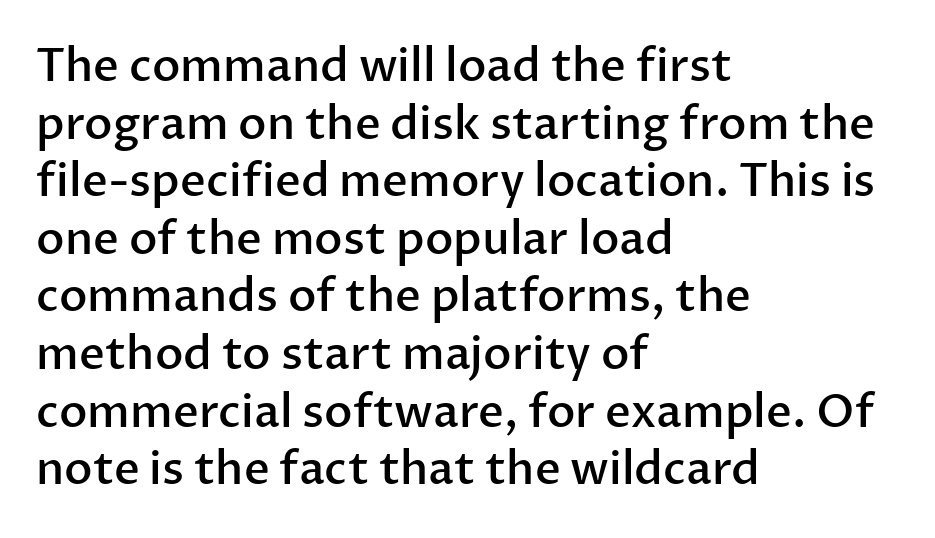
Q: Is the text bold? A: Semi-bold.
Q: Is the text italic (slanted)? A: No, it is upright.
Q: Is the typeface a serif or a sans-serif typeface? A: Sans-serif.
Q: Is the text underlined? A: No.
Q: How is the paragraph aligned? A: Left-aligned.
Q: Is the spacing between letters normal or unusually wide? A: Normal.
Q: Is the spacing between lines tight, normal or loose? A: Normal.
Q: Width (condensed, normal, or wide)? A: Normal.
Q: Stroke contrast? A: Low.
Q: x-height? A: Medium.
Q: Monospaced? A: No.
